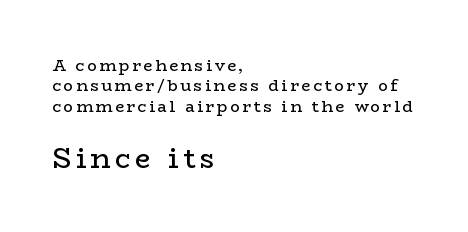
Compared with a typical body face, this is equally light or lighter still. The block of text has a typical density, with ordinary space between rows. This sample has the flowing, uneven cadence of proportional lettering. The letters in the lower block stand taller than those in the block above. The foot of each line stays bare and open. Posture: vertical.
